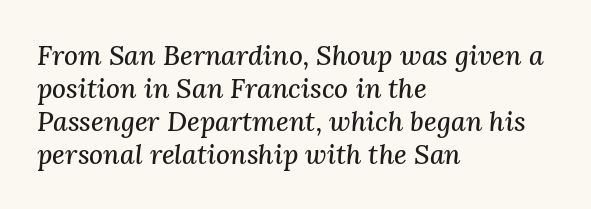
A classic flush-left, rag-right setting is used for this passage. This is oblique type, the kind used for emphasis or titles. This rendering leaves character spacing at its baseline value. Unmarked baselines from the first word to the last.
